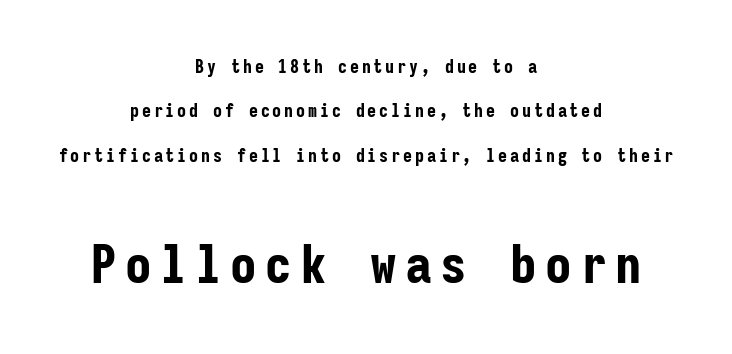
The gap between lines stays unmarked. Upright lettering throughout. The rendering uses a large line-height, opening up the rows. Nothing sits at the stroke ends, so this counts as sans-serif.
